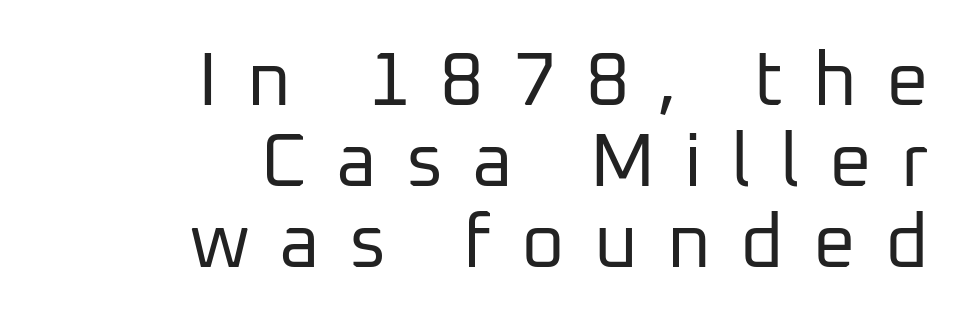
The weight would be labelled regular, book, light, or lighter still. Characters follow at a spacing far wider than the type designer built in. Horizontally, the lines are justified to the trailing edge only. Every character sits straight up, as roman type does. Look at the bottom of the vertical strokes: they stop flat, with no serifs. The rendering uses natural spacing where letterforms have individual widths.
